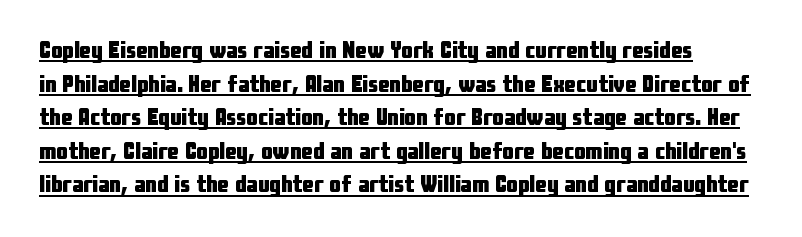
Q: Is the text bold? A: Yes.
Q: Is the text italic (slanted)? A: No, it is upright.
Q: Is the text underlined? A: Yes.
Q: Is the spacing between letters normal or unusually wide? A: Normal.
Q: Is the spacing between lines tight, normal or loose? A: Normal.
